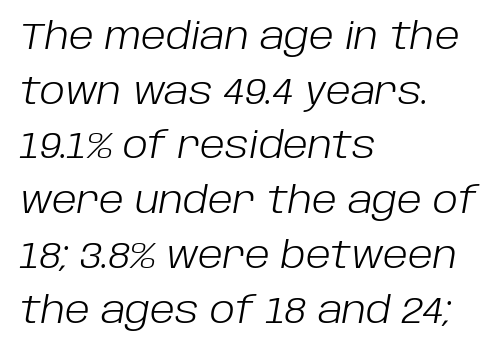
The image shows 36 px light type, italic (leaning right); set left-aligned, normal line spacing (1.52x), normal letter spacing, not underlined; low stroke contrast and a large x-height.
